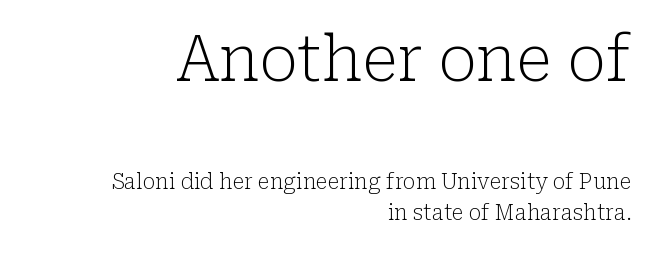
The image shows 63 px light serif type, upright; set right-aligned, normal line spacing (1.43x), normal letter spacing, not underlined; the first (top) block is 3.0x larger; low stroke contrast and a medium x-height.
